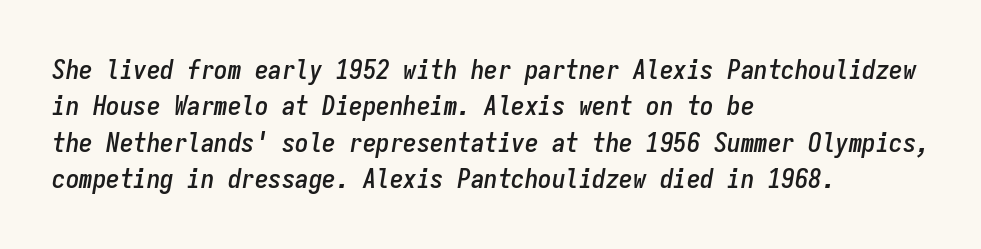
{"italic": "yes", "lean": "right", "slant_degrees": 9, "underline": "no", "align": "left", "line_spacing": "normal", "line_spacing_ratio": 1.35, "letter_spacing": "normal", "letter_spacing_em": 0.0, "glyph_px": 27}
